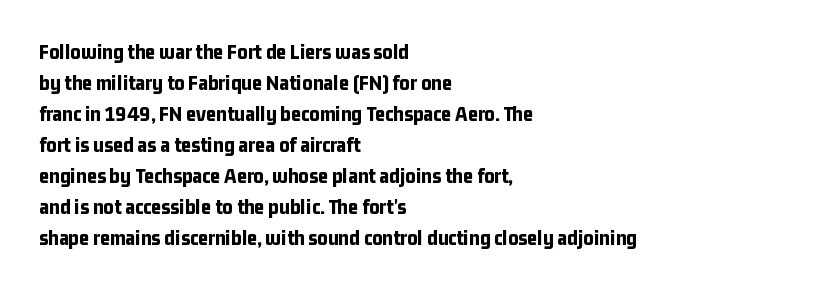
Ordinary non-slanted type is in use. The space between consecutive lines is moderate. The strokes are fattened all the way to bold. No extra tracking has been applied to these lines. Quick note: underline off. The typesetter chose a ragged-right arrangement here.
